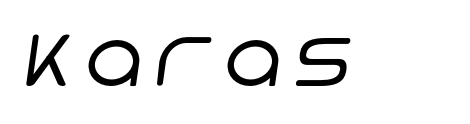
The image shows 79 px regular-weight sans-serif type; set not underlined; low stroke contrast and a large x-height.
